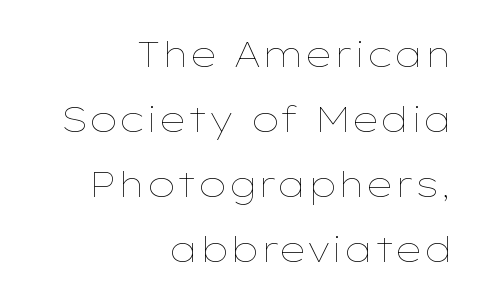
{"italic": "no", "bold": "no", "weight": "thin", "width": "wide", "stroke_contrast": "low", "x_height": "medium", "monospaced": "no", "underline": "no", "align": "right", "line_spacing_ratio": 1.86, "letter_spacing": "normal", "letter_spacing_em": 0.0, "glyph_px": 35}
